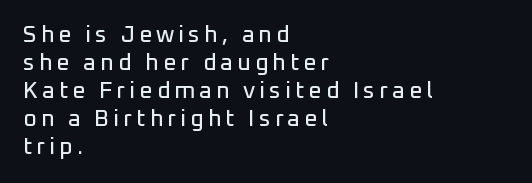
The image shows 23 px text type, upright; set left-aligned, line spacing 1.22x, not underlined.
